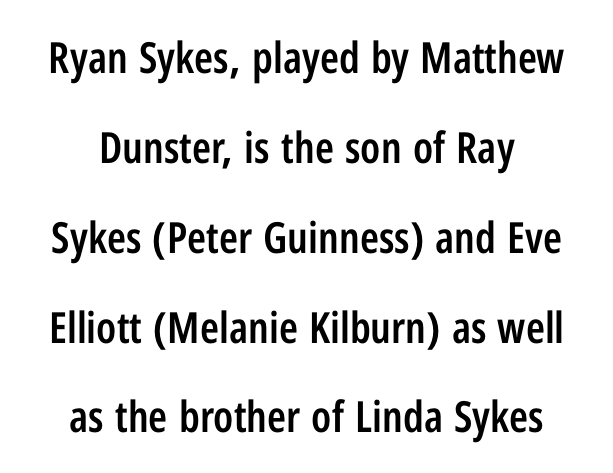
The typesetting leans somewhat heavy: a semibold. The rendering keeps characters at their native spacing. Line starts and ends both wander, symmetrically. Vertical spacing — loose. Look at the bottom of the vertical strokes: they stop flat, with no serifs. The face used here is proportionally spaced, like ordinary book or web type.
